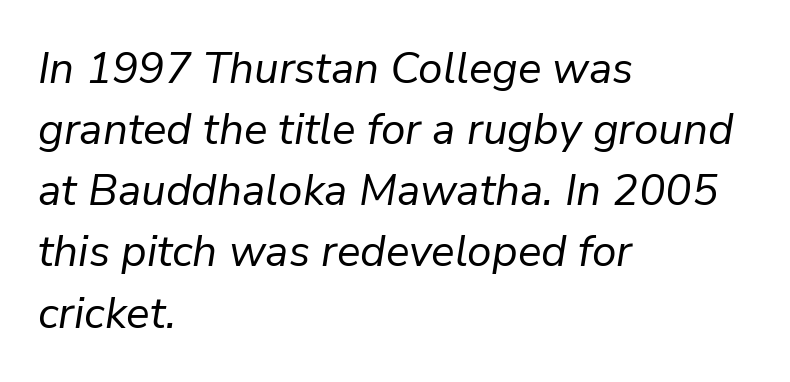
{"italic": "yes", "lean": "right", "slant_degrees": 9, "bold": "no", "weight": "regular", "width": "normal", "stroke_contrast": "low", "x_height": "medium", "monospaced": "no", "underline": "no", "align": "left", "line_spacing": "normal", "line_spacing_ratio": 1.39, "letter_spacing": "normal", "letter_spacing_em": 0.0, "glyph_px": 44}
